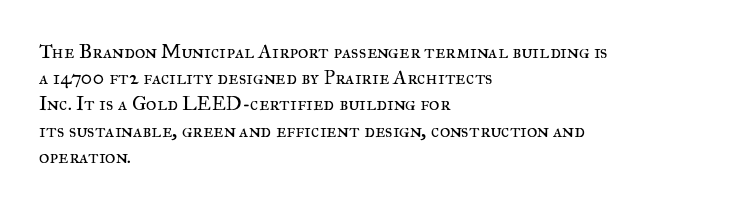
The image shows 20 px text type, upright; set left-aligned, normal line spacing (1.31x), normal letter spacing, not underlined.
